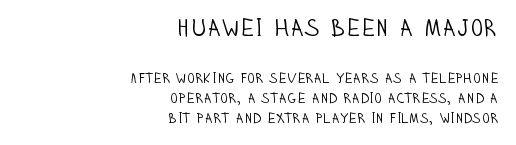
Casual observation: everything's shoved over to the right. Is the stroke heavy? The answer is a plain regular-or-lighter. Regular leading. Note: larger setting up top, smaller setting below. Nobody drew a line under any word here. Every stem runs plumb, perpendicular to the baseline.
